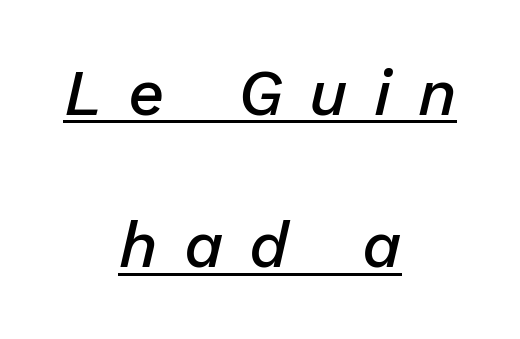
The image shows 64 px semibold type, italic (leaning right); set centered, loose line spacing (2.38x), unusually wide letter spacing (+0.41 em), underlined; low stroke contrast and a medium x-height.
